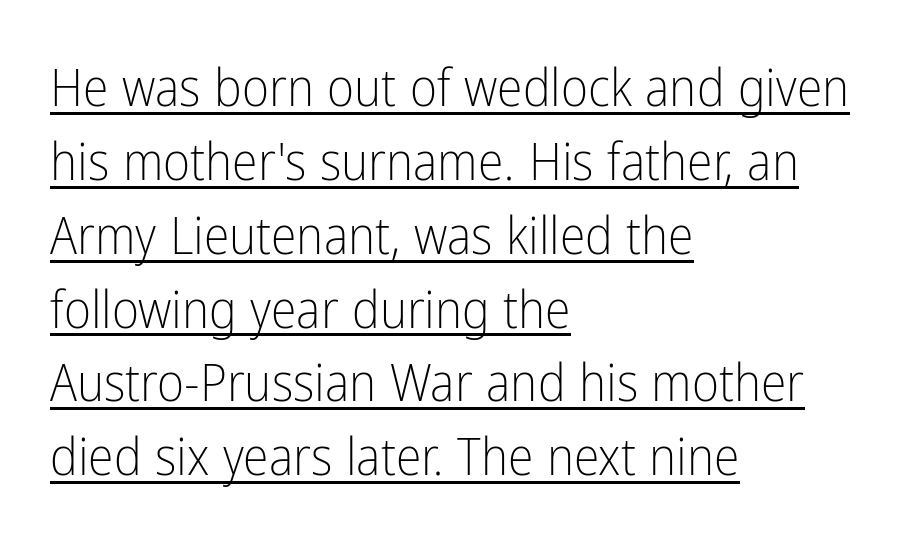
Q: Is the text bold? A: No.
Q: Is the text italic (slanted)? A: No, it is upright.
Q: Is the typeface a serif or a sans-serif typeface? A: Sans-serif.
Q: Is the text underlined? A: Yes.
Q: How is the paragraph aligned? A: Left-aligned.
Q: Is the spacing between letters normal or unusually wide? A: Normal.
Q: Is the spacing between lines tight, normal or loose? A: Normal.
Q: Width (condensed, normal, or wide)? A: Condensed.
Q: Stroke contrast? A: Low.
Q: x-height? A: Medium.
Q: Monospaced? A: No.
